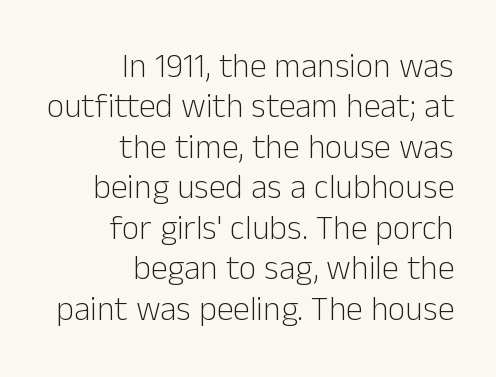
{"serif": "no", "italic": "no", "bold": "no", "weight": "light", "width": "normal", "stroke_contrast": "low", "x_height": "medium", "monospaced": "no", "underline": "no", "align": "right", "line_spacing_ratio": 1.19, "letter_spacing": "normal", "letter_spacing_em": 0.0, "glyph_px": 34}
